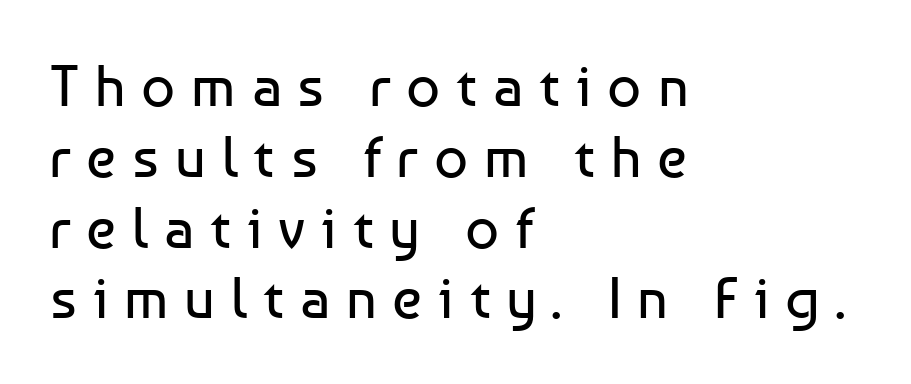
The image shows 59 px regular-weight sans-serif type, upright; set left-aligned, line spacing 1.2x, unusually wide letter spacing (+0.27 em), not underlined; low stroke contrast and a medium x-height.
